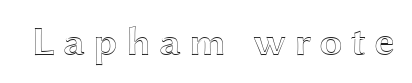
Q: Is the text italic (slanted)? A: No, it is upright.
Q: Is the text underlined? A: No.
Q: Width (condensed, normal, or wide)? A: Wide.
Q: x-height? A: Medium.
Q: Monospaced? A: No.
